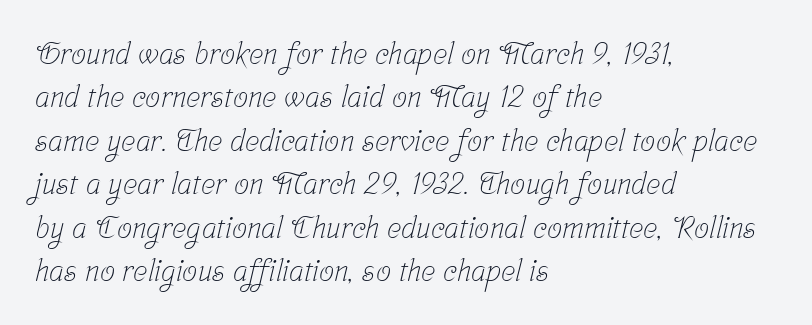
In CSS terms this would be text-align: left. The line texture is even and compact thanks to regular tracking. The glyphs in this specimen are seriffed. Do the characters align in a grid? No, the font is proportional. Weight: regular or lighter.
